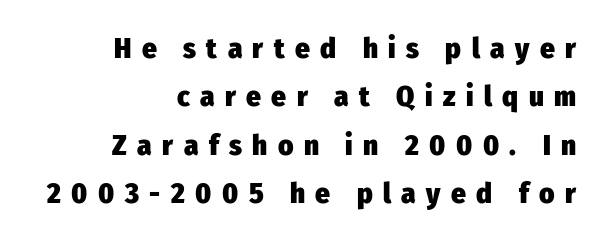
The image shows 29 px heavy, condensed sans-serif type, upright; set right-aligned, normal line spacing (1.67x), unusually wide letter spacing (+0.36 em), not underlined; low stroke contrast and a medium x-height.
